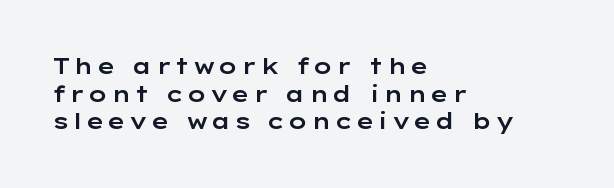
The image shows 22 px text type, upright; set left-aligned, normal line spacing (1.26x), not underlined.
